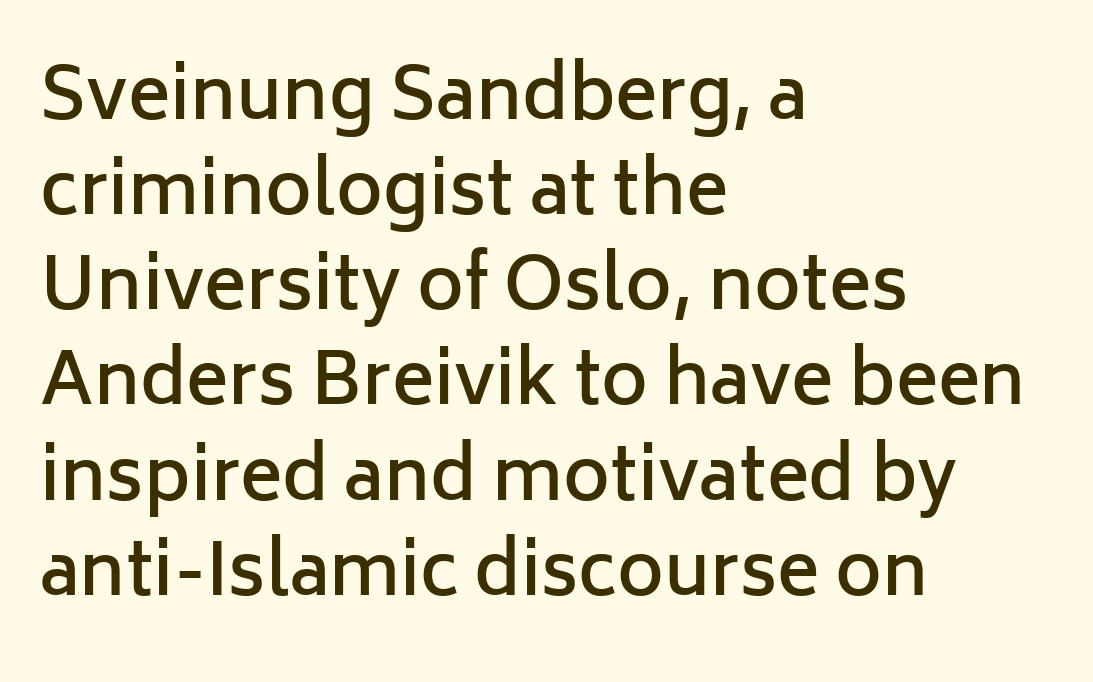
Q: Is the text bold? A: Semi-bold.
Q: Is the text italic (slanted)? A: No, it is upright.
Q: Is the typeface a serif or a sans-serif typeface? A: Sans-serif.
Q: Is the text underlined? A: No.
Q: How is the paragraph aligned? A: Left-aligned.
Q: Is the spacing between letters normal or unusually wide? A: Normal.
Q: Is the spacing between lines tight, normal or loose? A: Normal.
Q: Width (condensed, normal, or wide)? A: Normal.
Q: Stroke contrast? A: Low.
Q: x-height? A: Medium.
Q: Monospaced? A: No.
